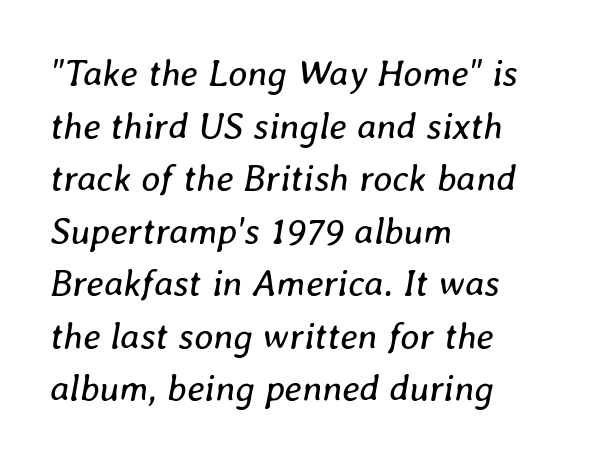
The image shows 37 px regular-weight type, italic (leaning right); set left-aligned, normal line spacing (1.42x), normal letter spacing, not underlined; low stroke contrast and a medium x-height.
